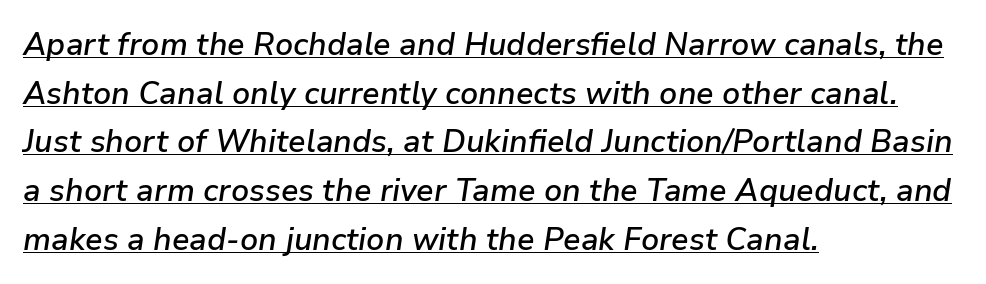
These lines carry some extra weight — a demibold, not a full bold. There is no visible air inserted between adjacent glyphs. A baseline rule has been typeset under these characters. This sample uses an oblique cut, with every glyph tilted off the vertical.
